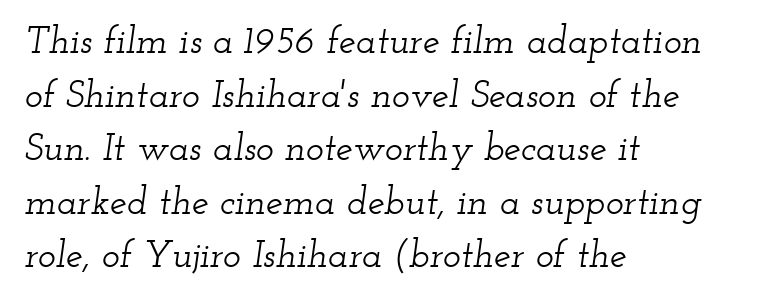
The image shows 38 px wide serif type, italic (leaning right); set left-aligned, normal line spacing (1.41x), normal letter spacing, not underlined; low stroke contrast and a small x-height.
